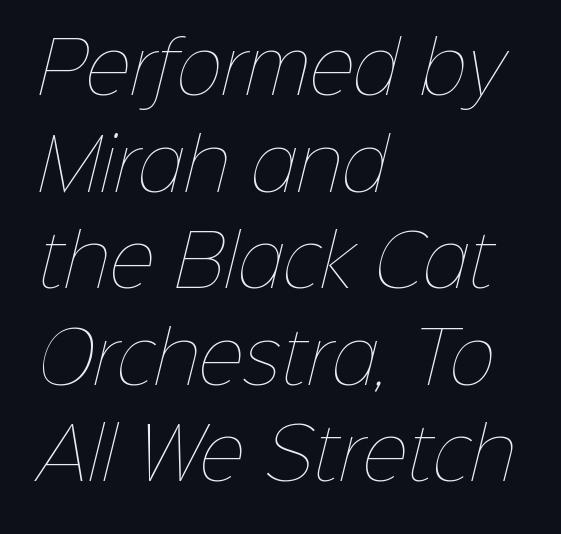
{"bold": "no", "weight": "thin", "width": "normal", "stroke_contrast": "low", "x_height": "medium", "monospaced": "no", "underline": "no", "align": "left", "line_spacing": "normal", "line_spacing_ratio": 1.38, "letter_spacing": "normal", "letter_spacing_em": 0.0, "glyph_px": 70}
